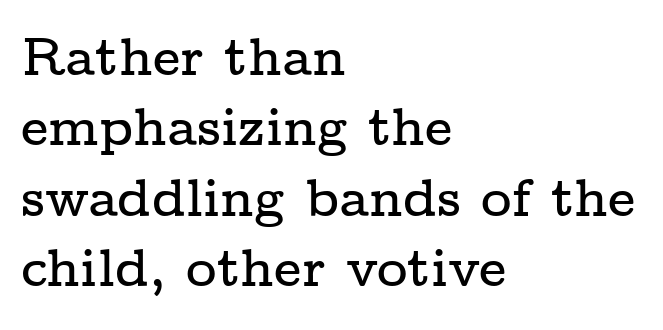
{"serif": "yes", "italic": "no", "width": "wide", "stroke_contrast": "low", "x_height": "medium", "monospaced": "no", "underline": "no", "align": "left", "line_spacing": "normal", "line_spacing_ratio": 1.33, "letter_spacing": "normal", "letter_spacing_em": 0.0, "glyph_px": 53}
